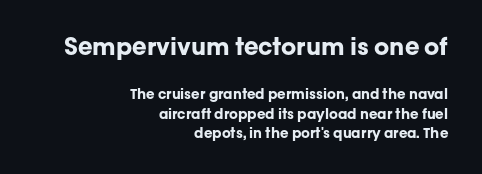
{"italic": "no", "bold": "yes", "underline": "no", "align": "right", "line_spacing": "normal", "line_spacing_ratio": 1.38, "letter_spacing": "normal", "letter_spacing_em": 0.0, "larger_block": "first", "size_ratio": 1.71, "glyph_px": 24}
